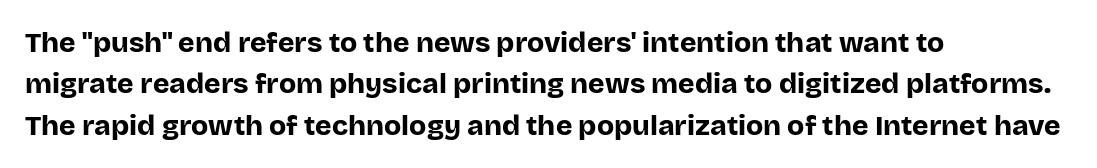
The image shows 28 px bold sans-serif type, upright; set left-aligned, normal line spacing (1.48x), normal letter spacing, not underlined; low stroke contrast and a large x-height.
